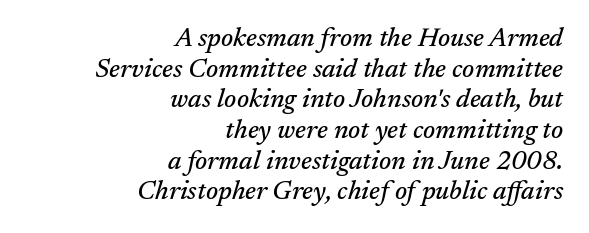
Casual observation: everything's shoved over to the right. Designer's note — italics engaged. The specimen omits any rule beneath the text block's lines. The letters sit at their default tracking, neither squeezed nor spread.
